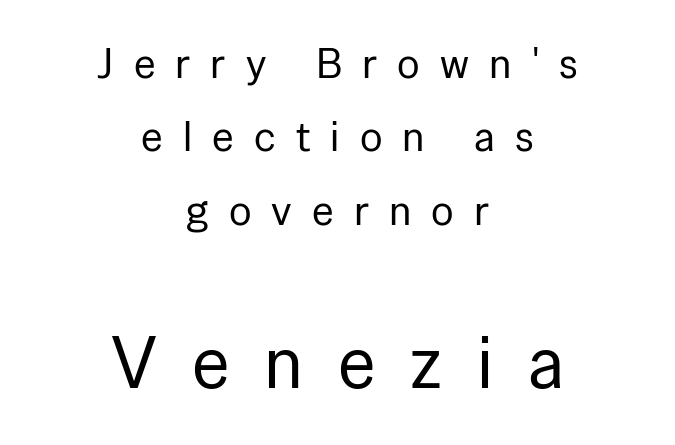
Letters have the restrained weight of plain body copy at most. The passage shown is typed in a proportional face where columns would drift. Compared with typical body copy, the letter spacing here is much looser. The foot of each line stays bare and open. Notice how the passage keeps no hard edge, just a central spine. It's the straight-up-and-down kind of type.
